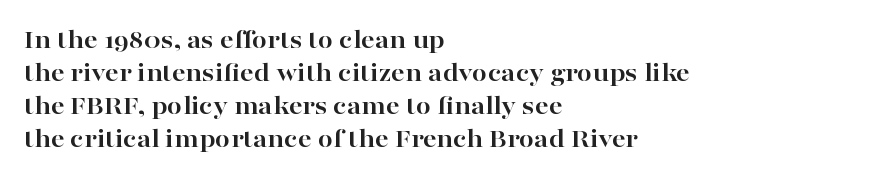
Q: Is the text bold? A: Yes.
Q: Is the text italic (slanted)? A: No, it is upright.
Q: Is the text underlined? A: No.
Q: How is the paragraph aligned? A: Left-aligned.
Q: Is the spacing between letters normal or unusually wide? A: Normal.
